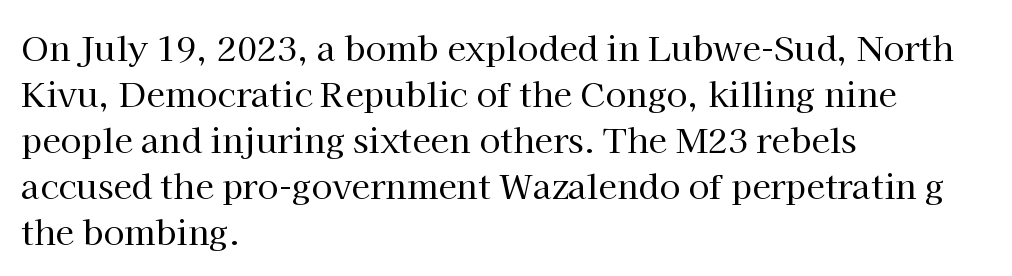
Q: Is the text bold? A: No.
Q: Is the text italic (slanted)? A: No, it is upright.
Q: Is the typeface a serif or a sans-serif typeface? A: Serif.
Q: Is the text underlined? A: No.
Q: How is the paragraph aligned? A: Left-aligned.
Q: Is the spacing between letters normal or unusually wide? A: Normal.
Q: Is the spacing between lines tight, normal or loose? A: Normal.
Q: Width (condensed, normal, or wide)? A: Normal.
Q: Stroke contrast? A: High.
Q: x-height? A: Medium.
Q: Monospaced? A: No.
